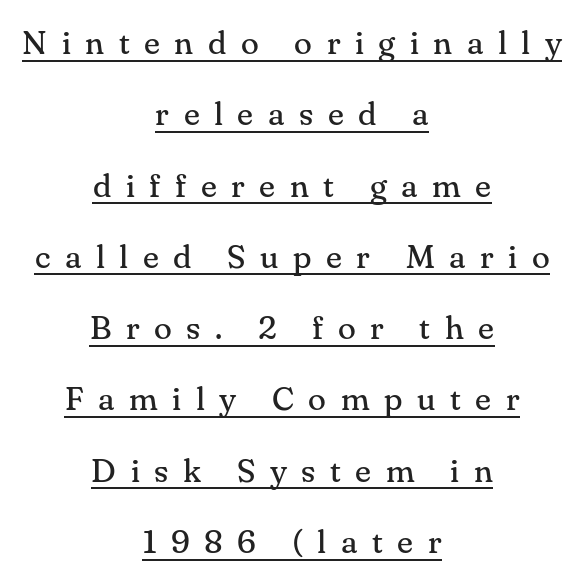
Reading down the block, each line starts at a different indent, mirrored at its end. Compared with undecorated copy, this sample adds a rule below the words. Every stem runs plumb, perpendicular to the baseline. No chunkiness to these letters — they're not bold. This rendering employs a face with finishing strokes, i.e., a serif.
